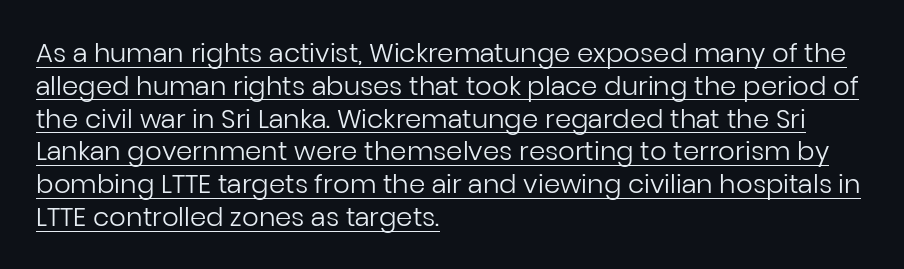
Q: Is the text bold? A: No.
Q: Is the text italic (slanted)? A: No, it is upright.
Q: Is the text underlined? A: Yes.
Q: How is the paragraph aligned? A: Left-aligned.
Q: Is the spacing between letters normal or unusually wide? A: Normal.
Q: Is the spacing between lines tight, normal or loose? A: Normal.
